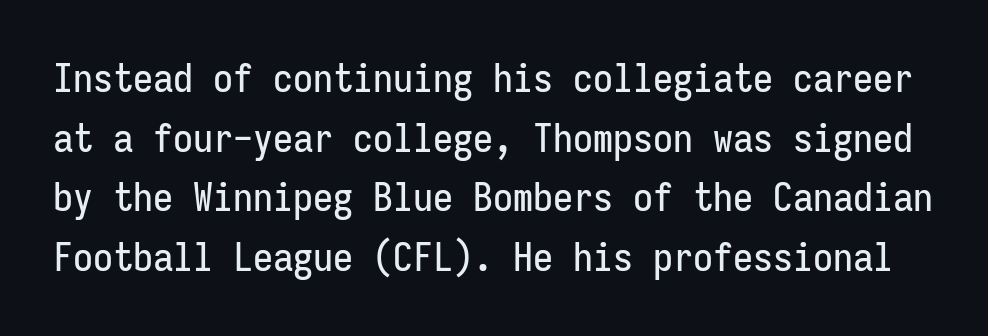
{"serif": "no", "italic": "no", "width": "condensed", "stroke_contrast": "low", "x_height": "medium", "monospaced": "yes", "underline": "no", "line_spacing": "normal", "line_spacing_ratio": 1.49, "letter_spacing": "normal", "letter_spacing_em": 0.0, "glyph_px": 40}
